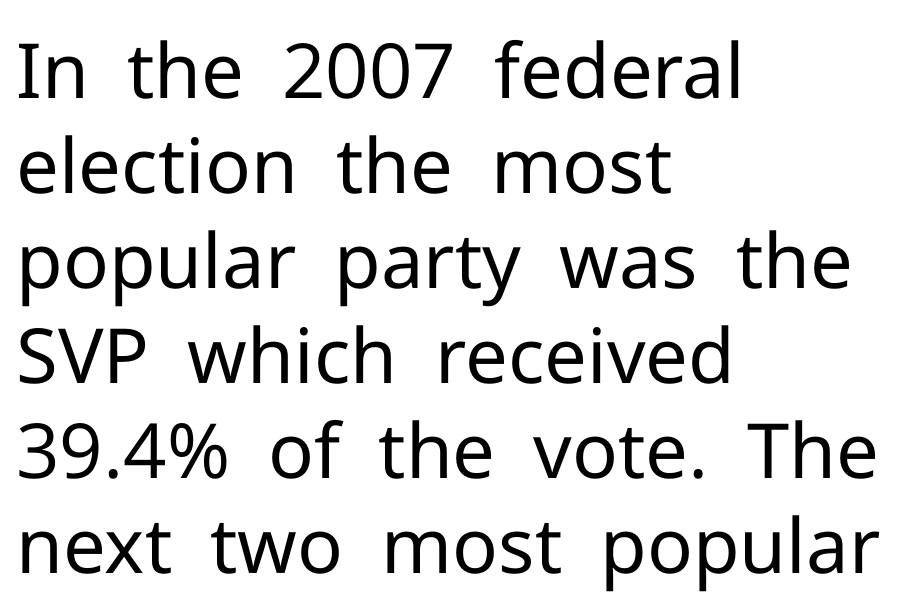
The text was rendered using a sans face with plain stroke endings. The text block is weighted toward the left margin, trailing off unevenly rightward. Note the varied advance widths — an 'i' is clearly narrower than an 'm'. You could call the tracking neutral — neither tight nor loose.
